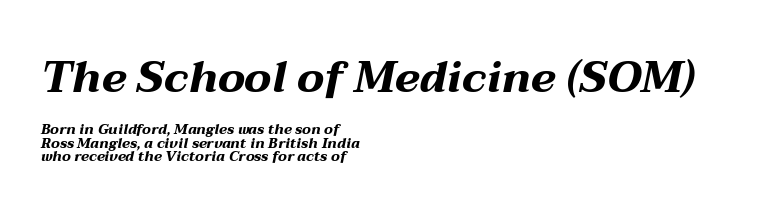
{"italic": "yes", "lean": "right", "slant_degrees": 12, "bold": "yes", "weight": "bold", "width": "wide", "stroke_contrast": "medium", "x_height": "medium", "monospaced": "no", "underline": "no", "align": "left", "line_spacing": "tight", "line_spacing_ratio": 0.97, "letter_spacing": "normal", "letter_spacing_em": 0.0, "larger_block": "first", "size_ratio": 3.07, "glyph_px": 43}
